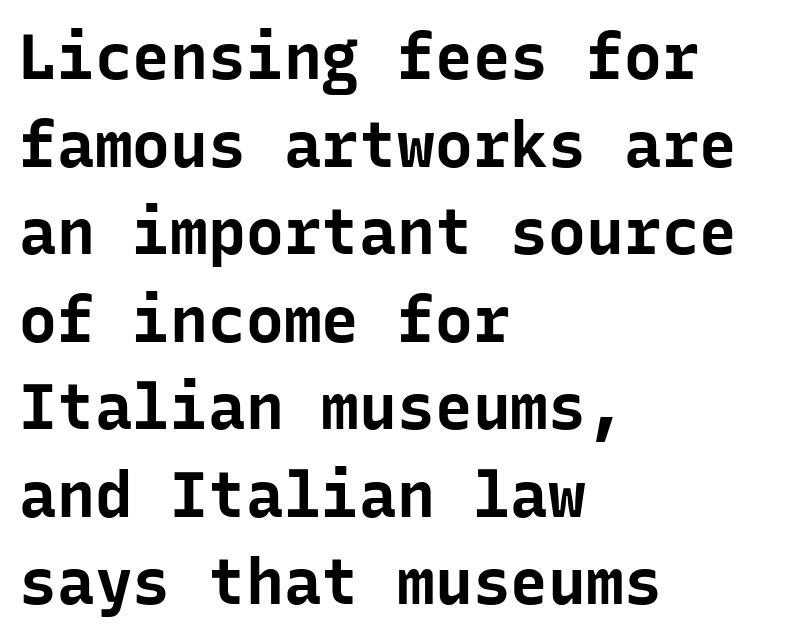
The image shows 63 px bold sans-serif type, upright, monospaced; set left-aligned, normal line spacing (1.39x), normal letter spacing, not underlined; low stroke contrast and a medium x-height.
